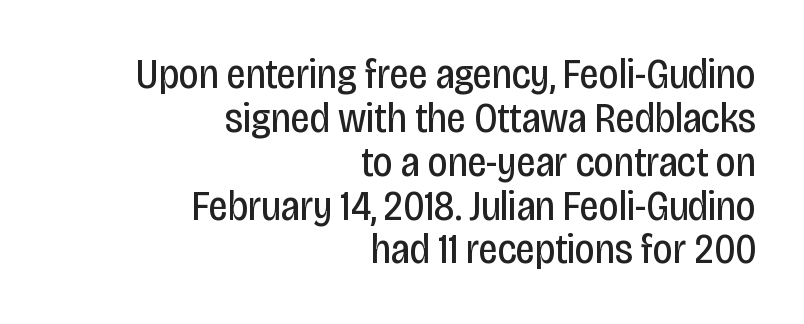
The image shows 43 px regular-weight, condensed sans-serif type, upright; set right-aligned, tight line spacing (1.02x), normal letter spacing, not underlined; low stroke contrast and a large x-height.
